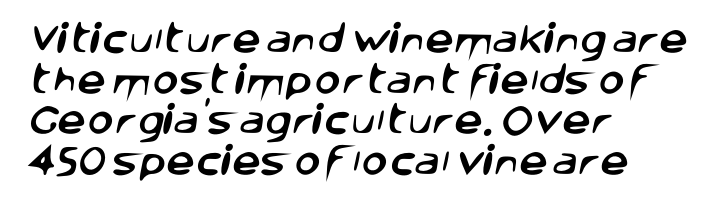
{"serif": "no", "width": "normal", "stroke_contrast": "low", "x_height": "large", "monospaced": "no", "underline": "no", "align": "left", "line_spacing": "normal", "line_spacing_ratio": 1.27, "letter_spacing": "normal", "letter_spacing_em": 0.0, "glyph_px": 32}
